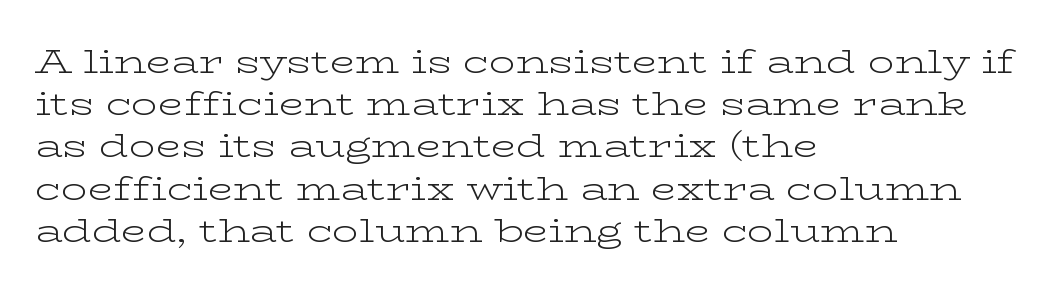
{"serif": "yes", "italic": "no", "bold": "no", "weight": "light", "width": "wide", "stroke_contrast": "low", "x_height": "medium", "monospaced": "no", "underline": "no", "align": "left", "line_spacing": "normal", "line_spacing_ratio": 1.28, "letter_spacing": "normal", "letter_spacing_em": 0.0, "glyph_px": 33}
